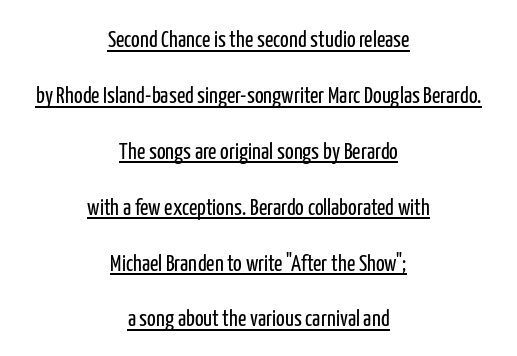
The image shows 23 px text type, upright; set centered, loose line spacing (2.43x), normal letter spacing, underlined.
